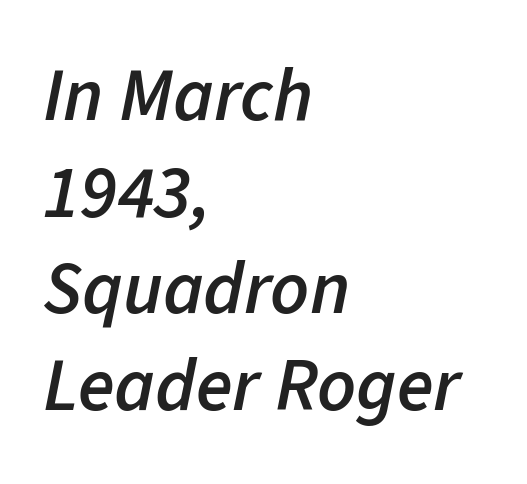
The image shows 75 px semibold type, italic (leaning right); set left-aligned, normal line spacing (1.29x), normal letter spacing, not underlined; low stroke contrast and a medium x-height.
